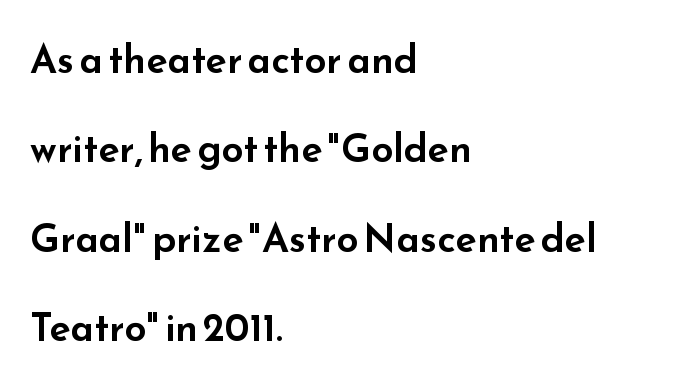
Q: Is the text italic (slanted)? A: No, it is upright.
Q: Is the typeface a serif or a sans-serif typeface? A: Sans-serif.
Q: Is the text underlined? A: No.
Q: How is the paragraph aligned? A: Left-aligned.
Q: Is the spacing between letters normal or unusually wide? A: Normal.
Q: Is the spacing between lines tight, normal or loose? A: Loose.
Q: Width (condensed, normal, or wide)? A: Wide.
Q: Stroke contrast? A: Low.
Q: x-height? A: Small.
Q: Monospaced? A: No.
